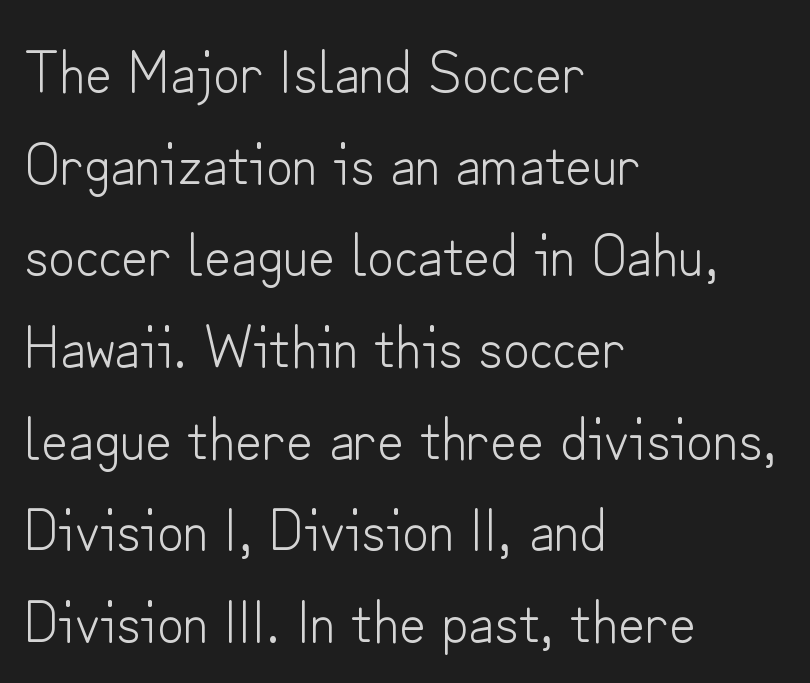
The image shows 58 px light sans-serif type, upright; set left-aligned, normal line spacing (1.58x), normal letter spacing, not underlined; low stroke contrast and a small x-height.
